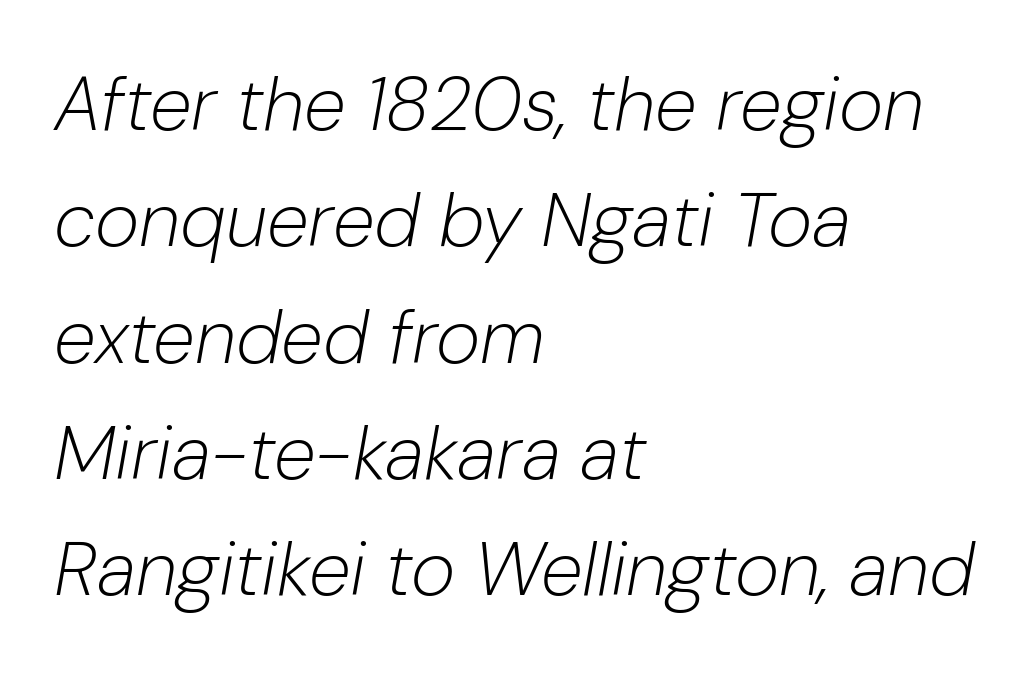
{"italic": "yes", "lean": "right", "slant_degrees": 10, "bold": "no", "weight": "light", "width": "normal", "stroke_contrast": "low", "x_height": "medium", "monospaced": "no", "underline": "no", "align": "left", "line_spacing": "normal", "line_spacing_ratio": 1.53, "letter_spacing": "normal", "letter_spacing_em": 0.0, "glyph_px": 76}
